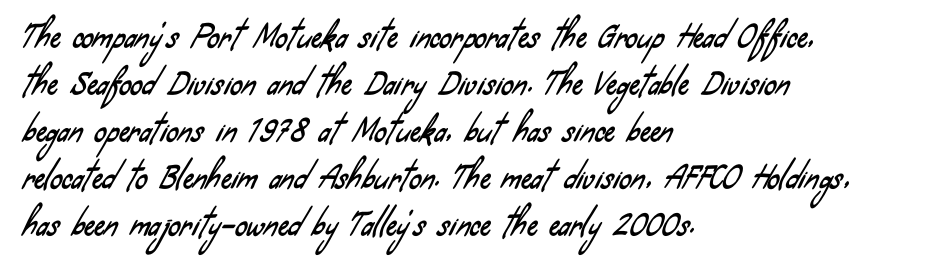
{"serif": "no", "width": "condensed", "stroke_contrast": "low", "x_height": "small", "monospaced": "no", "underline": "no", "align": "left", "line_spacing": "normal", "line_spacing_ratio": 1.57, "letter_spacing": "normal", "letter_spacing_em": 0.0, "glyph_px": 30}
